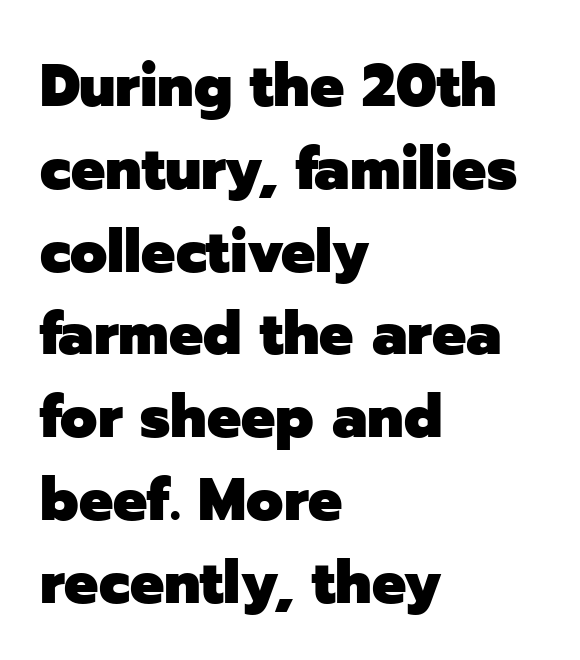
Q: Is the text bold? A: Yes.
Q: Is the text italic (slanted)? A: No, it is upright.
Q: Is the typeface a serif or a sans-serif typeface? A: Sans-serif.
Q: Is the text underlined? A: No.
Q: How is the paragraph aligned? A: Left-aligned.
Q: Is the spacing between letters normal or unusually wide? A: Normal.
Q: Is the spacing between lines tight, normal or loose? A: Normal.
Q: Width (condensed, normal, or wide)? A: Normal.
Q: Stroke contrast? A: Low.
Q: x-height? A: Medium.
Q: Monospaced? A: No.
